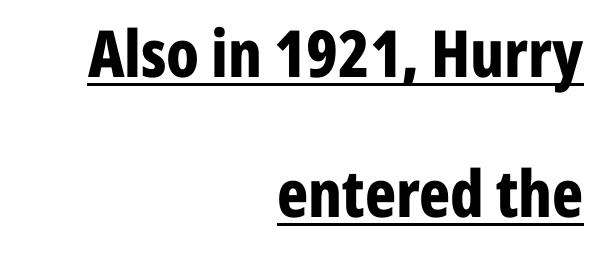
A baseline rule has been typeset under these characters. These lines keep a tight, regular rhythm from letter to letter. Visually the block forms a straight wall on the right and a jagged coastline on the left. A typesetter would call this leading open, well beyond the default. Quick note: not italic, upright. A typesetter would call this proportional, since set widths differ per character.
